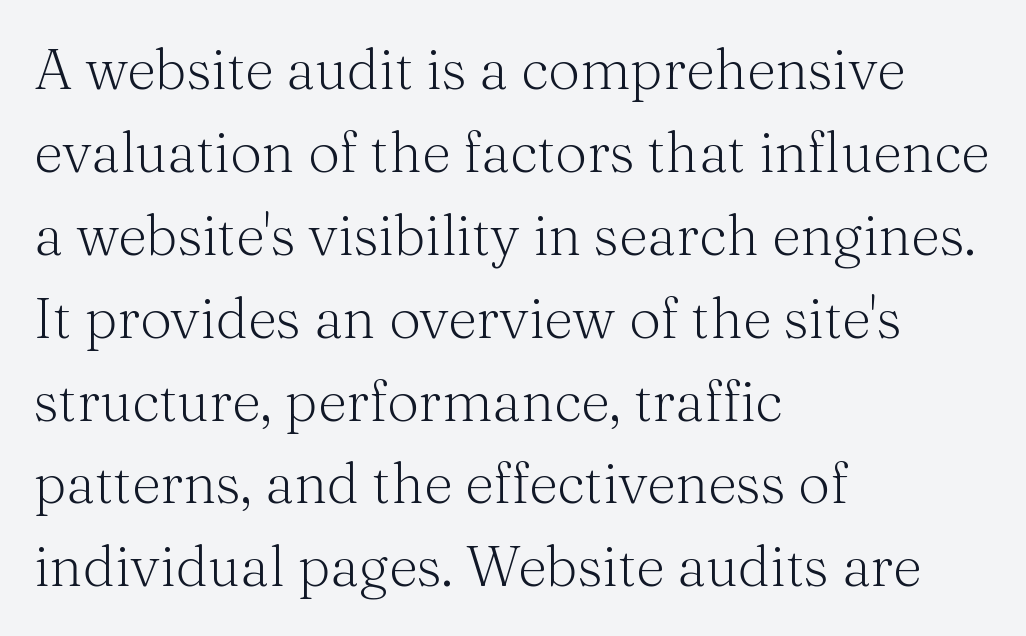
The image shows 56 px light serif type, upright; set left-aligned, normal line spacing (1.48x), normal letter spacing, not underlined; medium stroke contrast and a medium x-height.
